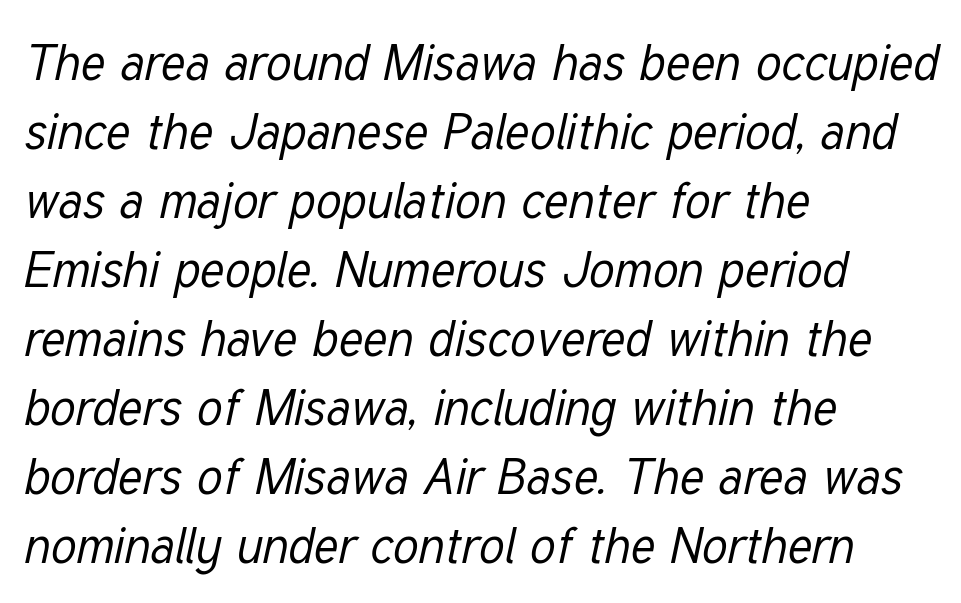
Q: Is the text bold? A: No.
Q: Is the text italic (slanted)? A: Yes, it leans right by about 12 degrees.
Q: Is the text underlined? A: No.
Q: How is the paragraph aligned? A: Left-aligned.
Q: Is the spacing between letters normal or unusually wide? A: Normal.
Q: Is the spacing between lines tight, normal or loose? A: Normal.
Q: Width (condensed, normal, or wide)? A: Condensed.
Q: Stroke contrast? A: Low.
Q: x-height? A: Medium.
Q: Monospaced? A: No.
